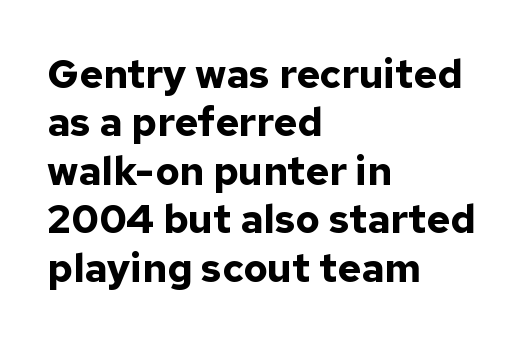
Reading down the block, your eye returns to a fixed left position each line. The letters carry no serifs — their stems end cleanly without finishing strokes. The passage shown is not underscored anywhere. Proportional: the letters do not fall into vertical columns. The typography opts for an upright posture over an oblique one.
